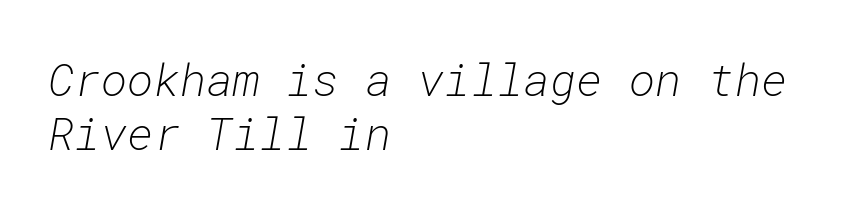
{"italic": "yes", "lean": "right", "slant_degrees": 10, "bold": "no", "weight": "light", "width": "normal", "stroke_contrast": "low", "x_height": "medium", "monospaced": "yes", "underline": "no", "align": "left", "line_spacing_ratio": 1.21, "letter_spacing": "normal", "letter_spacing_em": 0.0, "glyph_px": 45}
